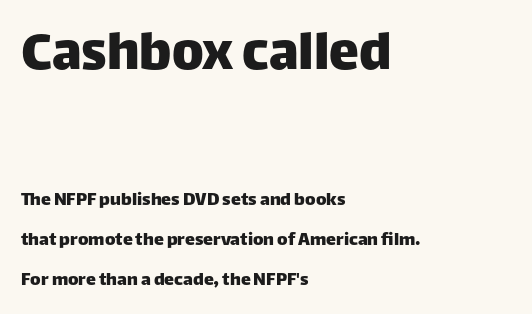
The image shows 60 px sans-serif type, upright; set left-aligned, loose line spacing (2.0x), normal letter spacing, not underlined; the first (top) block is 3.0x larger; low stroke contrast and a large x-height.
